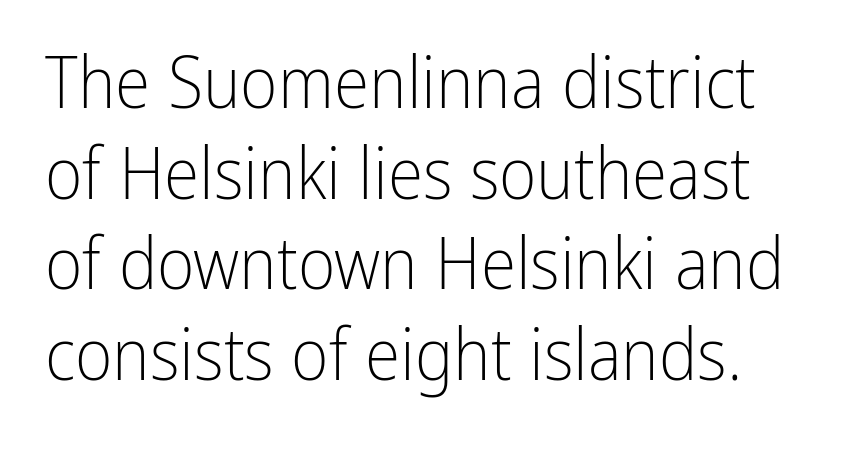
Weight: not bold — regular or lighter. Posture: straight, roman, zero tilt. A typesetter would call this proportional, since set widths differ per character. No extra tracking has been applied to these lines. The space between consecutive lines is moderate. The setting favours the left margin, as ordinary paragraphs usually do.
